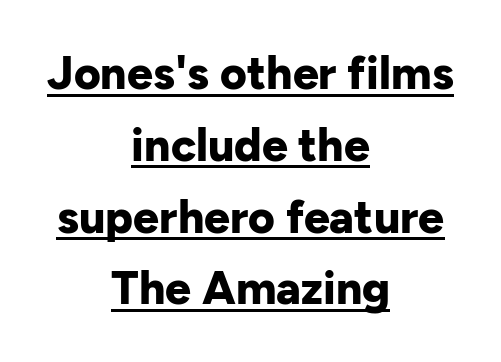
Whoever set this chose a conventional vertical rhythm. Students, observe the line beneath the letters — that is underlining. Heft: maximum for text — a bold. The face used here is rendered with its standard letterfit.
